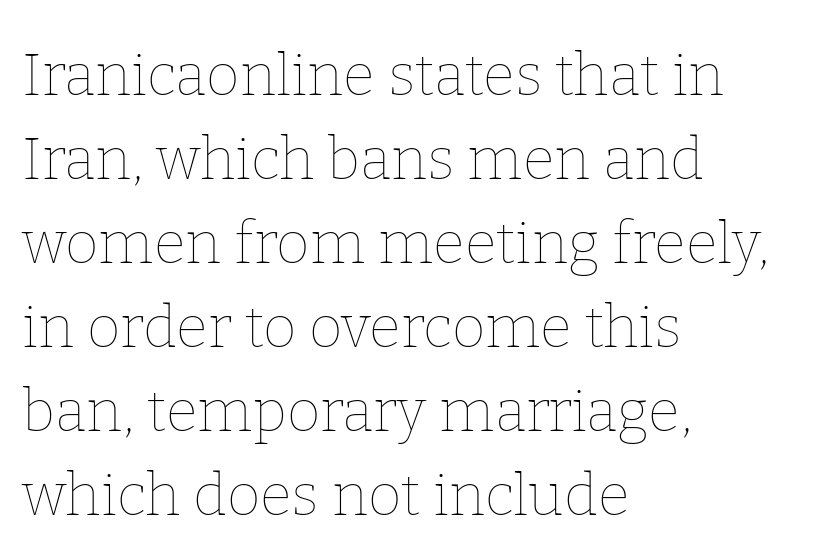
Do the characters align in a grid? No, the font is proportional. The typesetter chose a ragged-right arrangement here. The passage shown has conventional tracking throughout. Check the space under the baseline: it is left empty.
